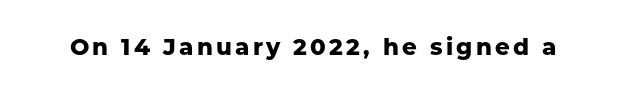
The words here are not underlined. Ascenders rise straight up at ninety degrees. What weight is shown? A full bold with thick strokes.
